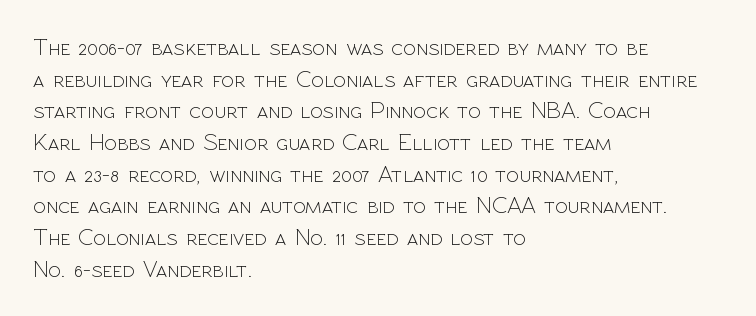
{"italic": "no", "bold": "no", "underline": "no", "align": "left", "line_spacing": "normal", "line_spacing_ratio": 1.32, "letter_spacing": "normal", "letter_spacing_em": 0.0, "glyph_px": 24}
